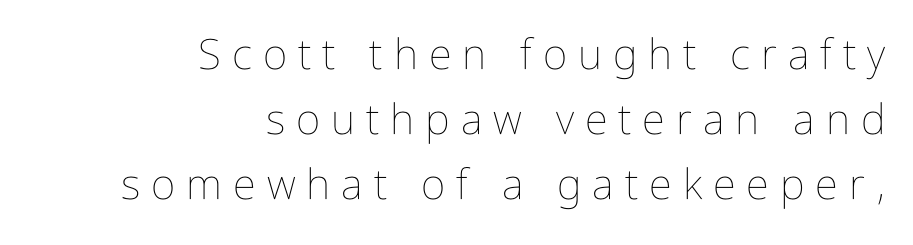
The image shows 42 px thin, condensed type, upright; set right-aligned, normal line spacing (1.55x), unusually wide letter spacing (+0.26 em), not underlined; low stroke contrast and a medium x-height.
